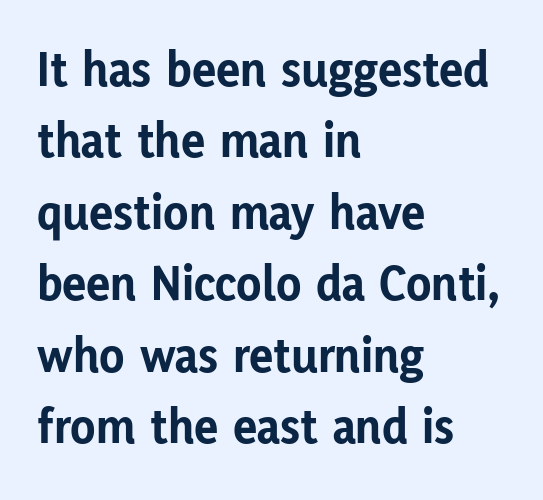
Style check: upright. Looks like regular typesetting: each glyph gets only the width it needs. One glance says typical: line gaps are just what's usual. This sample uses plain, unmodified letter spacing. Bare-footed words on every line. One-word summary of the alignment: left.
